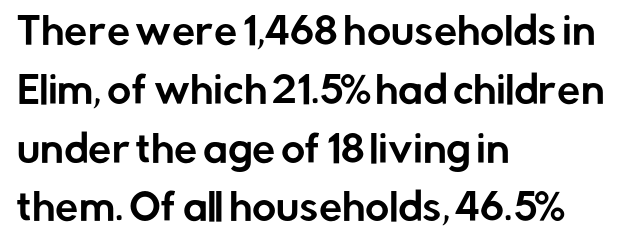
The image shows 37 px sans-serif type, upright; set left-aligned, normal line spacing (1.59x), normal letter spacing, not underlined; low stroke contrast and a medium x-height.
